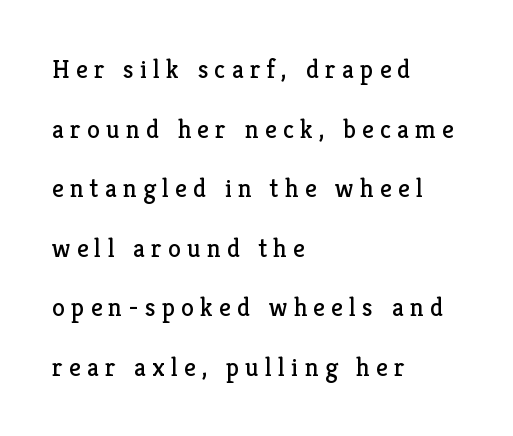
The space beneath each line is pristine and unruled. A quiet, ordinary-to-light weight characterises the typeface. The passage shown stacks its lines with a broad gap. Tall strokes in this sample are plumb rather than angled. The passage is arranged the way most books set body copy — flush left. In terms of letterspacing, this is a distinctly airy, spread setting.
